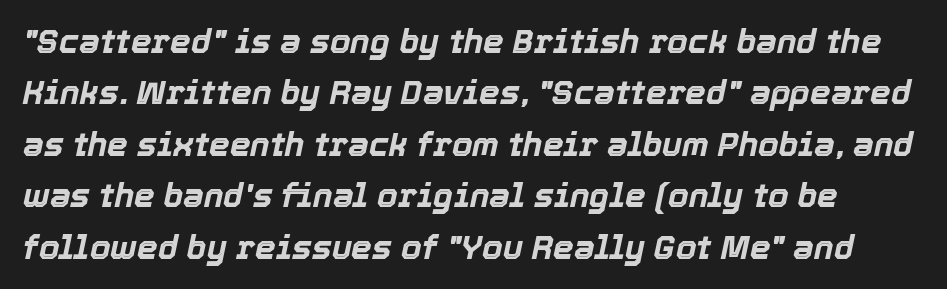
The image shows 33 px bold type, italic (leaning right); set normal line spacing (1.56x), normal letter spacing, not underlined; a medium x-height.
